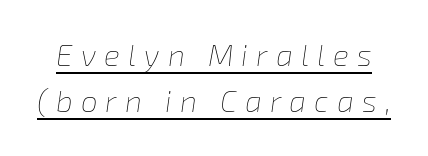
Q: Is the text bold? A: No.
Q: Is the text italic (slanted)? A: Yes, it leans right by about 8 degrees.
Q: Is the text underlined? A: Yes.
Q: Is the spacing between letters normal or unusually wide? A: Unusually wide.
Q: Is the spacing between lines tight, normal or loose? A: Normal.
Q: Width (condensed, normal, or wide)? A: Normal.
Q: Stroke contrast? A: Low.
Q: x-height? A: Medium.
Q: Monospaced? A: No.
